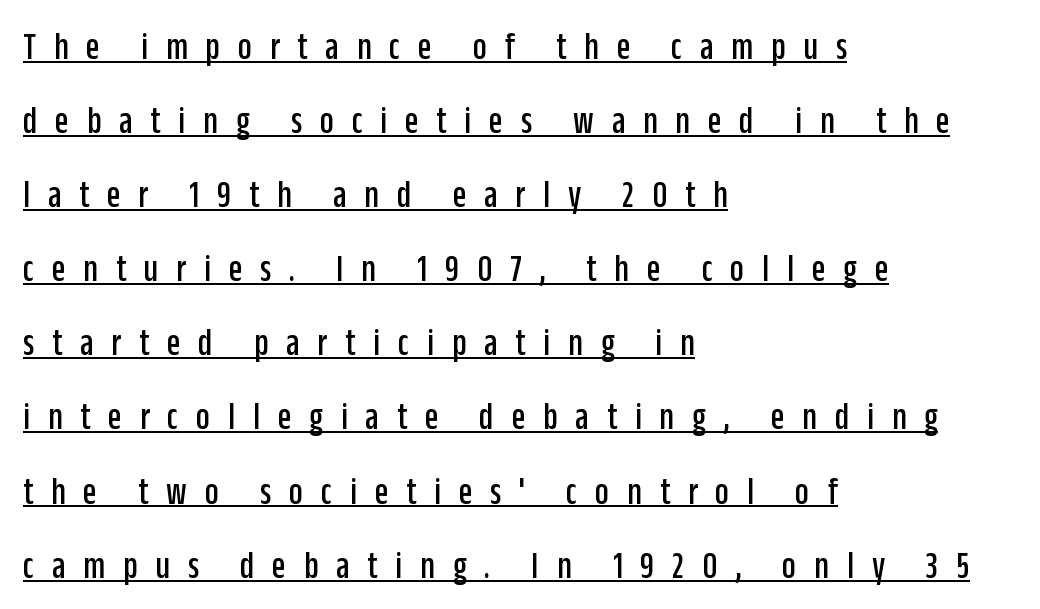
The letters advance in unequal steps, a hallmark of proportional type. Regarding serifs, this sample does without them. Glance below the letters and you will spot a drawn line. In terms of posture, this sample is upright.
